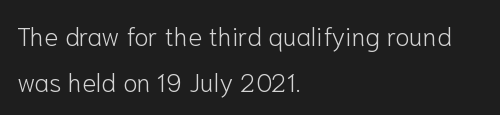
The image shows 26 px text type, upright; set left-aligned, line spacing 1.76x, normal letter spacing, not underlined.
